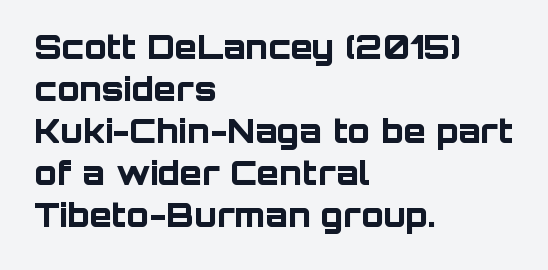
Q: Is the text bold? A: Yes.
Q: Is the text italic (slanted)? A: No, it is upright.
Q: Is the typeface a serif or a sans-serif typeface? A: Sans-serif.
Q: Is the text underlined? A: No.
Q: How is the paragraph aligned? A: Left-aligned.
Q: Is the spacing between letters normal or unusually wide? A: Normal.
Q: Is the spacing between lines tight, normal or loose? A: Normal.
Q: Width (condensed, normal, or wide)? A: Normal.
Q: Stroke contrast? A: Low.
Q: x-height? A: Large.
Q: Monospaced? A: No.
